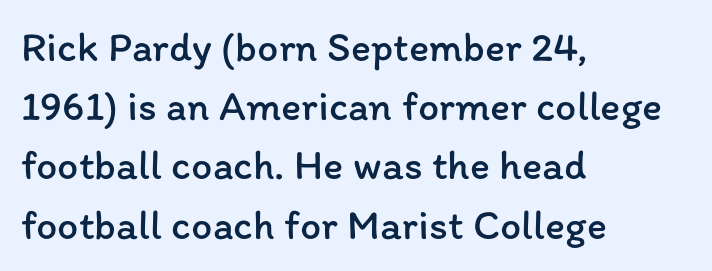
The font is comparable to plain body text, perhaps lighter. The letters advance in unequal steps, a hallmark of proportional type. The passage shown stacks its lines at a standard gap. Nothing unusual about the tracking: characters are spaced as the font intends. The letters stand straight up with perfectly vertical stems. Type without underlining.
